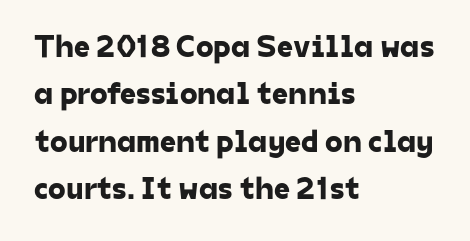
Q: Is the typeface a serif or a sans-serif typeface? A: Sans-serif.
Q: Is the text underlined? A: No.
Q: How is the paragraph aligned? A: Left-aligned.
Q: Is the spacing between letters normal or unusually wide? A: Normal.
Q: Is the spacing between lines tight, normal or loose? A: Normal.
Q: Width (condensed, normal, or wide)? A: Normal.
Q: Stroke contrast? A: Low.
Q: x-height? A: Medium.
Q: Monospaced? A: No.
